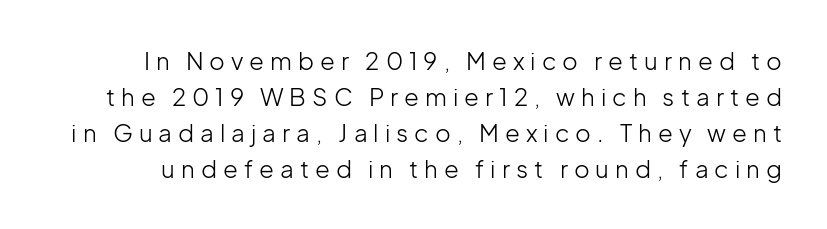
The baseline area is clear. Ordinary non-slanted type is in use. The lines sit at an ordinary, default distance from one another. Caption: face not bold, strokes unweighted. Someone cranked the tracking dial way up on this one.
